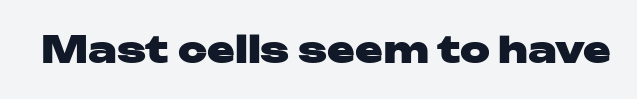
Students, note that the glyphs here touch the page at normal intervals. The designer went with a sans here, leaving each stem footless. These lines carry a lot of weight — the face is fully bold. Underline: absent. Note the varied advance widths — an 'i' is clearly narrower than an 'm'. The specimen reads as upright at a glance.
